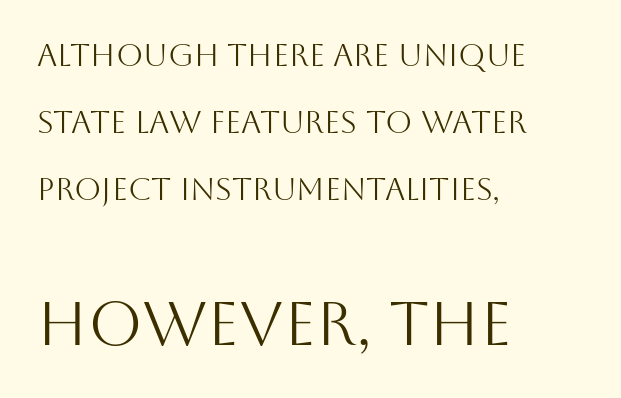
Q: Is the text bold? A: No.
Q: Is the text italic (slanted)? A: No, it is upright.
Q: Is the typeface a serif or a sans-serif typeface? A: Sans-serif.
Q: Is the text underlined? A: No.
Q: How is the paragraph aligned? A: Left-aligned.
Q: Is the spacing between letters normal or unusually wide? A: Normal.
Q: Is the spacing between lines tight, normal or loose? A: Loose.
Q: Which block of text is set in a larger size, the first (top) or the second (bottom)? A: The second (bottom) one.
Q: Width (condensed, normal, or wide)? A: Normal.
Q: Stroke contrast? A: Medium.
Q: x-height? A: Large.
Q: Monospaced? A: No.
